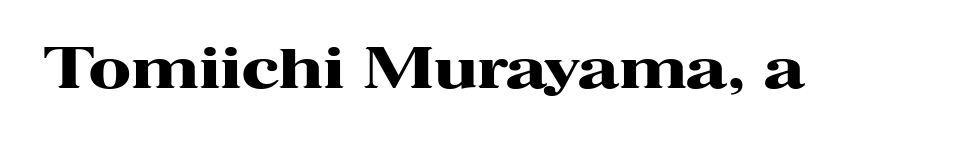
Q: Is the text bold? A: Yes.
Q: Is the text italic (slanted)? A: No, it is upright.
Q: Is the typeface a serif or a sans-serif typeface? A: Serif.
Q: Is the text underlined? A: No.
Q: Is the spacing between letters normal or unusually wide? A: Normal.
Q: Width (condensed, normal, or wide)? A: Wide.
Q: Stroke contrast? A: High.
Q: x-height? A: Medium.
Q: Monospaced? A: No.
